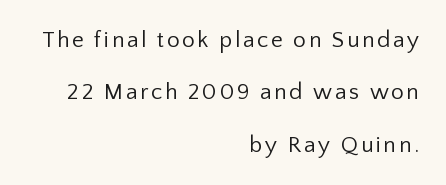
The image shows 23 px text type, upright; set right-aligned, loose line spacing (2.28x), not underlined.
